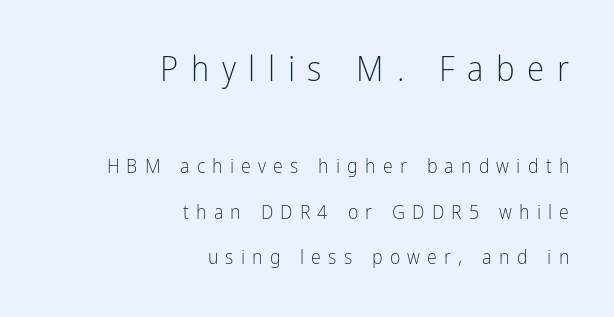
The image shows 35 px light, condensed sans-serif type, upright; set right-aligned, loose line spacing (2.27x), unusually wide letter spacing (+0.36 em), not underlined; the first (top) block is 1.75x larger; low stroke contrast and a medium x-height.
